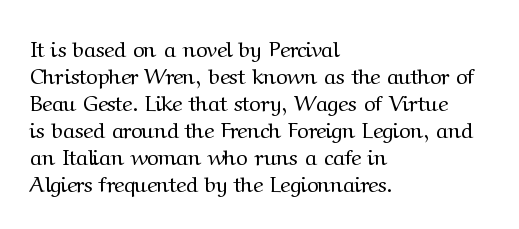
Q: Is the text bold? A: No.
Q: Is the text italic (slanted)? A: No, it is upright.
Q: Is the text underlined? A: No.
Q: How is the paragraph aligned? A: Left-aligned.
Q: Is the spacing between letters normal or unusually wide? A: Normal.
